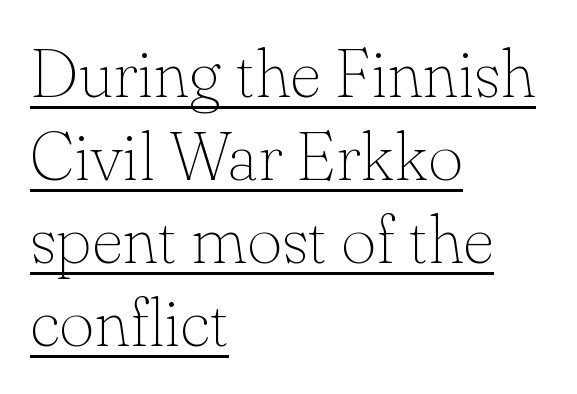
{"serif": "yes", "italic": "no", "bold": "no", "weight": "thin", "width": "normal", "stroke_contrast": "low", "x_height": "small", "monospaced": "no", "underline": "yes", "align": "left", "line_spacing_ratio": 1.22, "letter_spacing": "normal", "letter_spacing_em": 0.0, "glyph_px": 68}
